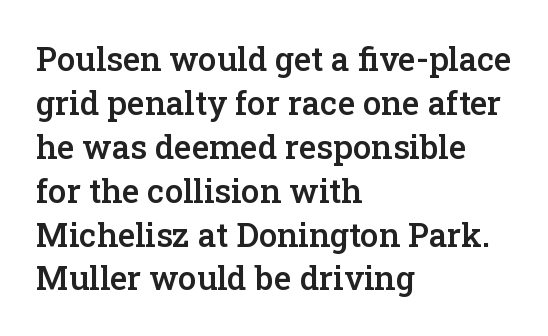
The image shows 33 px semibold serif type, upright; set left-aligned, normal line spacing (1.33x), normal letter spacing, not underlined; low stroke contrast and a medium x-height.
